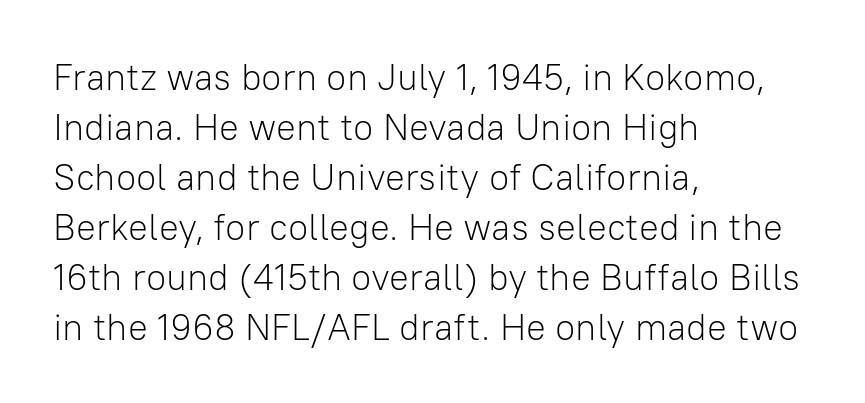
Q: Is the text bold? A: No.
Q: Is the text italic (slanted)? A: No, it is upright.
Q: Is the typeface a serif or a sans-serif typeface? A: Sans-serif.
Q: Is the text underlined? A: No.
Q: How is the paragraph aligned? A: Left-aligned.
Q: Is the spacing between letters normal or unusually wide? A: Normal.
Q: Is the spacing between lines tight, normal or loose? A: Normal.
Q: Width (condensed, normal, or wide)? A: Normal.
Q: Stroke contrast? A: Low.
Q: x-height? A: Medium.
Q: Monospaced? A: No.
